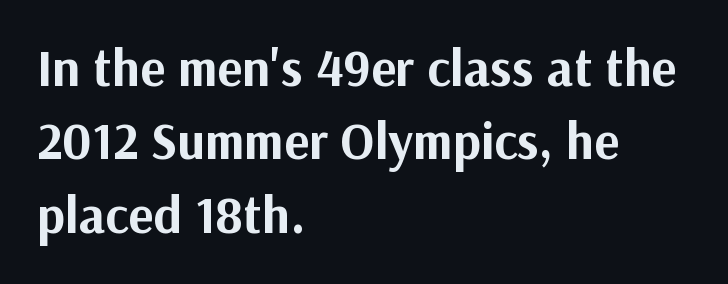
Left-aligned paragraph, ragged on the right. Ordinary non-slanted type is in use. Set as a true bold cut, around the 700 mark. Regarding serifs, this sample does without them. Line spacing here is normal. Think of a printed novel: that variable character pitch is what you see here.
